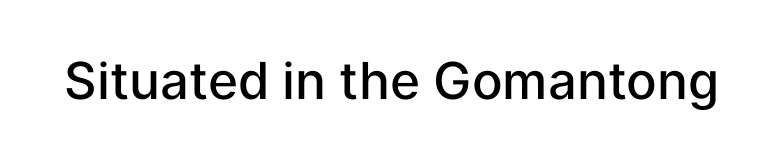
{"serif": "no", "italic": "no", "bold": "semi", "weight": "semibold", "width": "normal", "stroke_contrast": "low", "x_height": "medium", "monospaced": "no", "underline": "no", "letter_spacing": "normal", "letter_spacing_em": 0.0, "glyph_px": 51}
